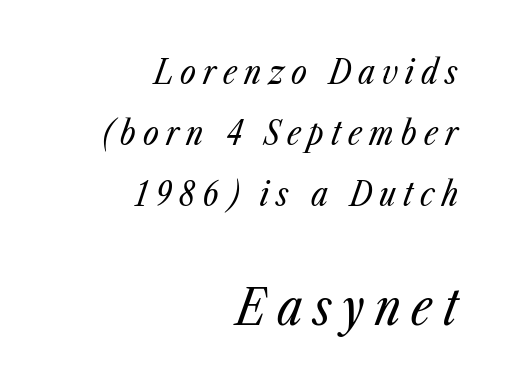
Q: Is the text bold? A: No.
Q: Is the text italic (slanted)? A: Yes, it leans right by about 23 degrees.
Q: Is the text underlined? A: No.
Q: How is the paragraph aligned? A: Right-aligned.
Q: Is the spacing between letters normal or unusually wide? A: Unusually wide.
Q: Which block of text is set in a larger size, the first (top) or the second (bottom)? A: The second (bottom) one.
Q: Width (condensed, normal, or wide)? A: Condensed.
Q: Stroke contrast? A: Low.
Q: x-height? A: Medium.
Q: Monospaced? A: No.
